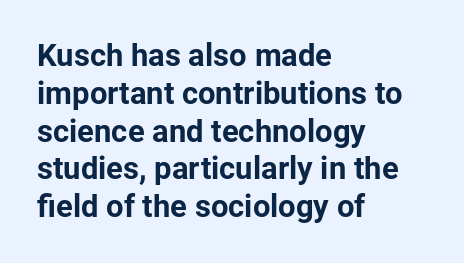
{"serif": "no", "italic": "no", "bold": "yes", "weight": "bold", "width": "normal", "stroke_contrast": "low", "x_height": "medium", "monospaced": "no", "underline": "no", "align": "left", "line_spacing_ratio": 1.22, "letter_spacing": "normal", "letter_spacing_em": 0.0, "glyph_px": 31}
